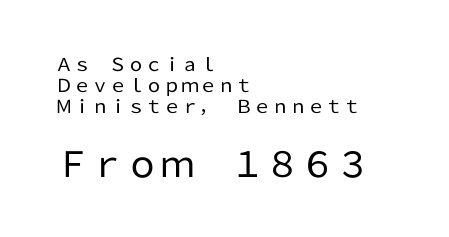
Q: Is the text bold? A: No.
Q: Is the text italic (slanted)? A: No, it is upright.
Q: Is the typeface a serif or a sans-serif typeface? A: Sans-serif.
Q: Is the text underlined? A: No.
Q: How is the paragraph aligned? A: Left-aligned.
Q: Is the spacing between letters normal or unusually wide? A: Normal.
Q: Which block of text is set in a larger size, the first (top) or the second (bottom)? A: The second (bottom) one.
Q: Width (condensed, normal, or wide)? A: Normal.
Q: Stroke contrast? A: Low.
Q: x-height? A: Medium.
Q: Monospaced? A: No.
